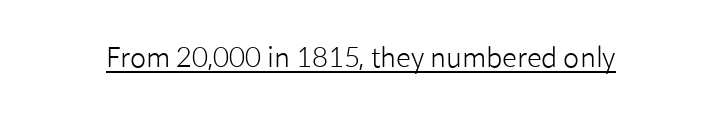
{"italic": "no", "bold": "no", "underline": "yes", "letter_spacing": "normal", "letter_spacing_em": 0.0, "glyph_px": 27}
